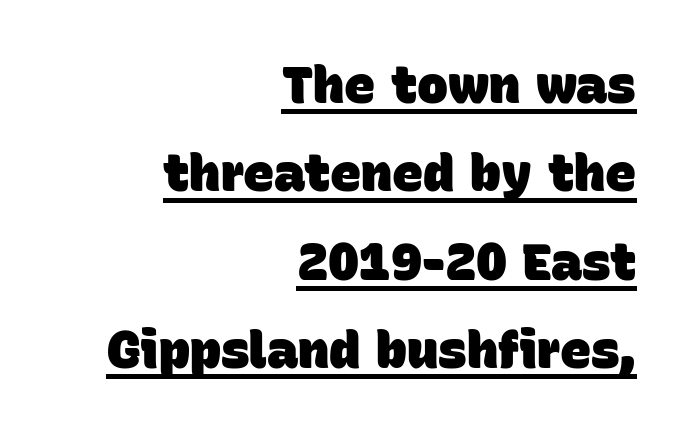
The image shows 52 px heavy sans-serif type; set right-aligned, normal line spacing (1.7x), normal letter spacing, underlined; low stroke contrast and a large x-height.
